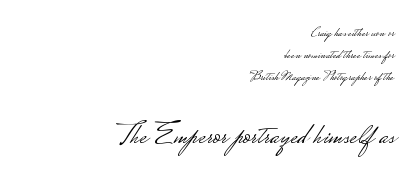
The image shows 31 px light, wide sans-serif type; set right-aligned, normal line spacing (1.58x), normal letter spacing, not underlined; the second (bottom) block is 2.21x larger; low stroke contrast.
